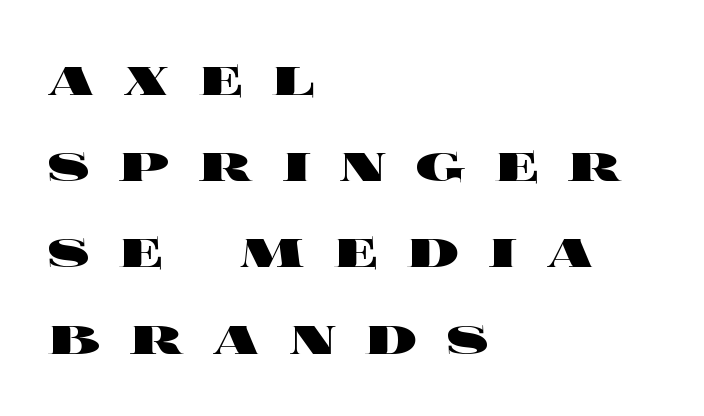
The image shows 62 px heavy, wide type, upright; set left-aligned, normal line spacing (1.39x), unusually wide letter spacing (+0.46 em), not underlined; a large x-height.
